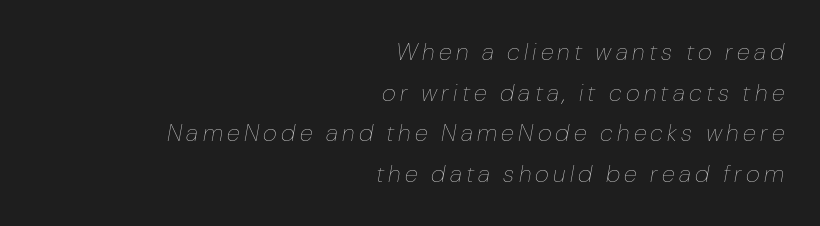
{"italic": "yes", "lean": "right", "slant_degrees": 10, "bold": "no", "underline": "no", "align": "right", "line_spacing": "normal", "line_spacing_ratio": 1.69, "glyph_px": 24}
